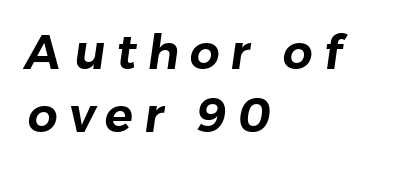
The text block is weighted toward the left margin, trailing off unevenly rightward. A bare baseline throughout the passage. The letters are spread apart with noticeably loose tracking. A typesetter would label this face a sans. Each new line begins a customary step beneath the previous one. Here the designer chose a conventional face with non-uniform glyph widths.
